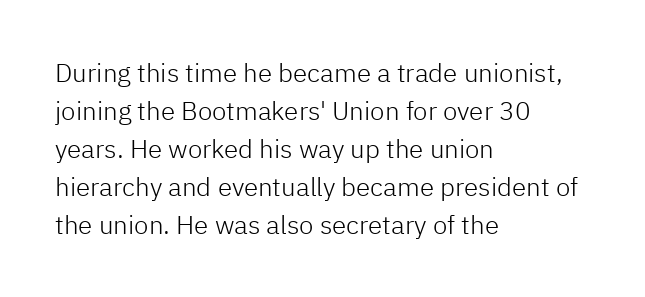
The image shows 26 px text type, upright; set left-aligned, normal line spacing (1.46x), normal letter spacing, not underlined.
